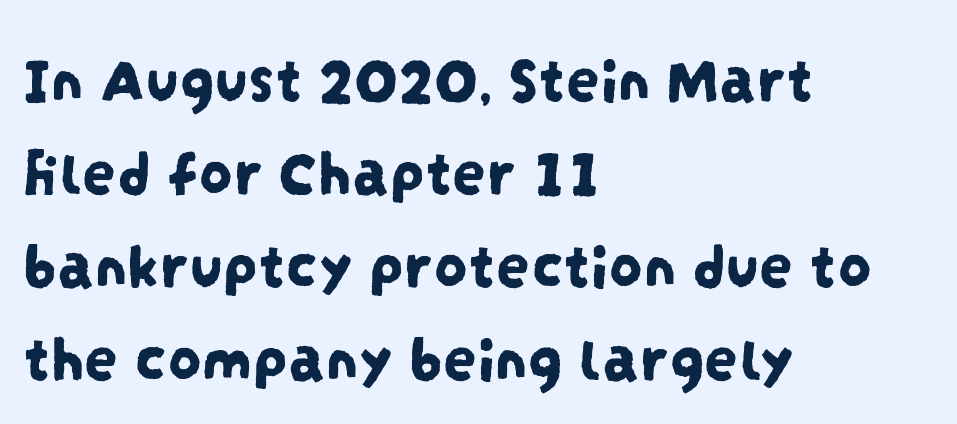
The image shows 67 px condensed sans-serif type; set left-aligned, normal line spacing (1.39x), normal letter spacing, not underlined; low stroke contrast and a large x-height.
